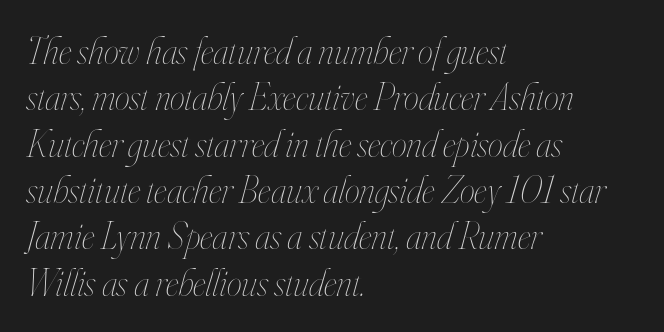
The image shows 38 px thin, condensed type, italic (leaning right); set left-aligned, line spacing 1.22x, normal letter spacing, not underlined; high stroke contrast and a small x-height.
